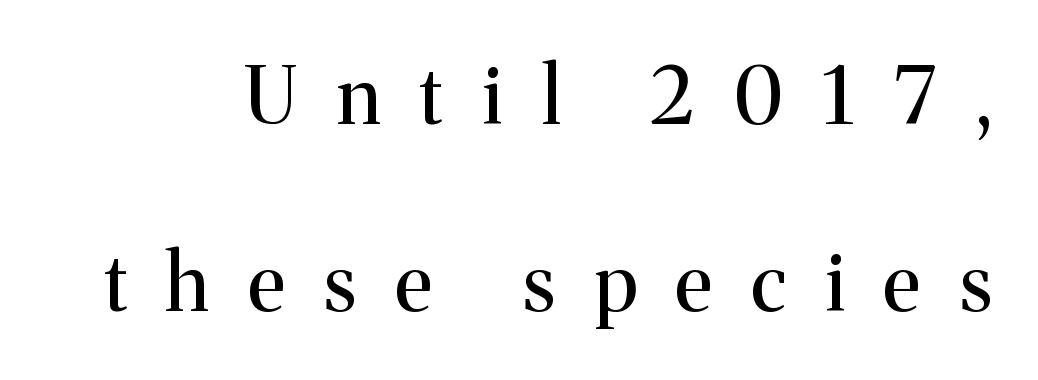
Q: Is the text bold? A: No.
Q: Is the text italic (slanted)? A: No, it is upright.
Q: Is the typeface a serif or a sans-serif typeface? A: Serif.
Q: Is the text underlined? A: No.
Q: Is the spacing between letters normal or unusually wide? A: Unusually wide.
Q: Is the spacing between lines tight, normal or loose? A: Loose.
Q: Width (condensed, normal, or wide)? A: Normal.
Q: Stroke contrast? A: Medium.
Q: x-height? A: Medium.
Q: Monospaced? A: No.
